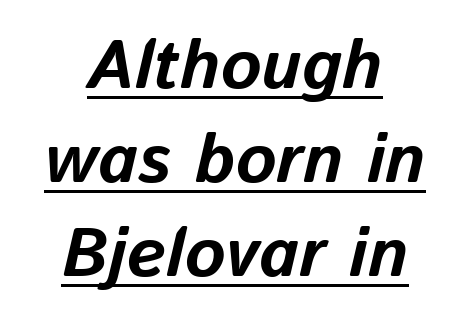
{"italic": "yes", "lean": "right", "slant_degrees": 13, "bold": "yes", "weight": "bold", "width": "normal", "stroke_contrast": "low", "x_height": "medium", "monospaced": "no", "underline": "yes", "align": "center", "line_spacing": "normal", "line_spacing_ratio": 1.36, "letter_spacing": "normal", "letter_spacing_em": 0.0, "glyph_px": 69}
